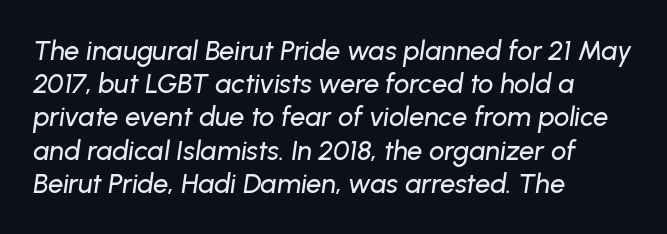
{"italic": "yes", "lean": "right", "slant_degrees": 8, "underline": "no", "align": "left", "line_spacing_ratio": 1.23, "letter_spacing": "normal", "letter_spacing_em": 0.0, "glyph_px": 27}
